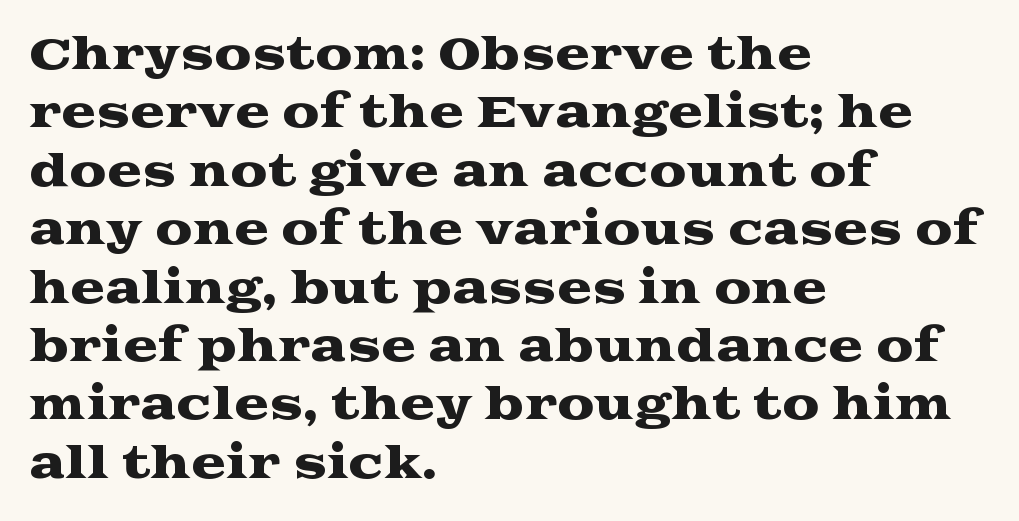
Q: Is the text italic (slanted)? A: No, it is upright.
Q: Is the typeface a serif or a sans-serif typeface? A: Serif.
Q: Is the text underlined? A: No.
Q: How is the paragraph aligned? A: Left-aligned.
Q: Is the spacing between letters normal or unusually wide? A: Normal.
Q: Is the spacing between lines tight, normal or loose? A: Normal.
Q: Width (condensed, normal, or wide)? A: Wide.
Q: Stroke contrast? A: Medium.
Q: x-height? A: Medium.
Q: Monospaced? A: No.
